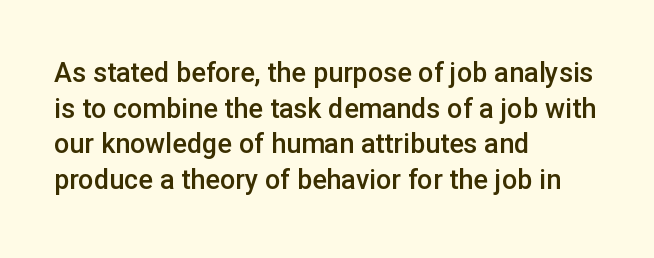
Q: Is the text bold? A: Semi-bold.
Q: Is the text italic (slanted)? A: No, it is upright.
Q: Is the text underlined? A: No.
Q: How is the paragraph aligned? A: Left-aligned.
Q: Is the spacing between letters normal or unusually wide? A: Normal.
Q: Is the spacing between lines tight, normal or loose? A: Normal.
